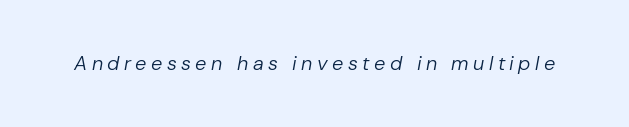
The passage shown leans; its letterforms are oblique. The words here are not underlined. Weight: not bold — regular or lighter. Substantial extra tracking has been applied to these lines.
